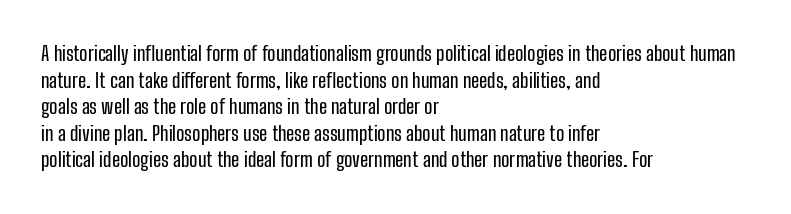
The image shows 20 px text type, upright; set left-aligned, normal line spacing (1.33x), normal letter spacing, not underlined.
